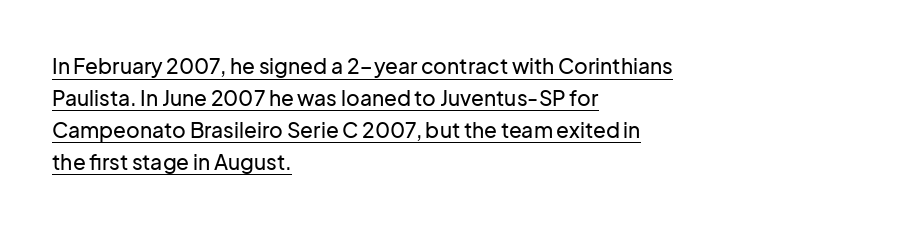
{"italic": "no", "underline": "yes", "align": "left", "line_spacing": "normal", "line_spacing_ratio": 1.52, "letter_spacing": "normal", "letter_spacing_em": 0.0, "glyph_px": 21}
